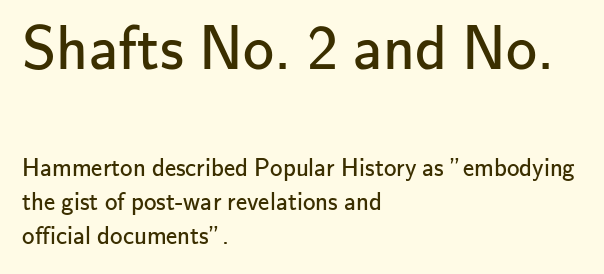
The image shows 62 px regular-weight sans-serif type, upright; set left-aligned, normal line spacing (1.37x), normal letter spacing, not underlined; the first (top) block is 2.48x larger; low stroke contrast and a small x-height.
